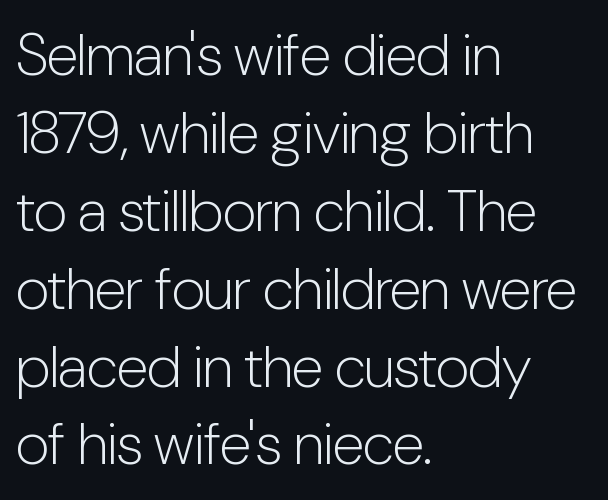
The rendering anchors every line to the left-hand side. Bare-footed words on every line. Posture: straight, roman, zero tilt. Compared with a typical body face, this is equally light or lighter still. Each letter's strokes conclude bluntly, with no projecting serifs. Students, note that the glyphs here touch the page at normal intervals.
